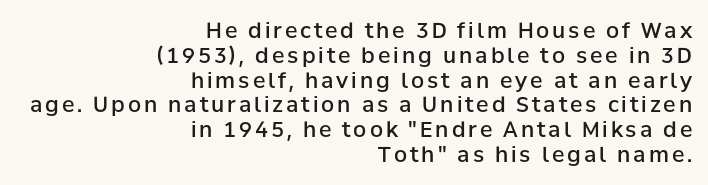
Q: Is the text bold? A: Semi-bold.
Q: Is the text italic (slanted)? A: No, it is upright.
Q: Is the text underlined? A: No.
Q: How is the paragraph aligned? A: Right-aligned.
